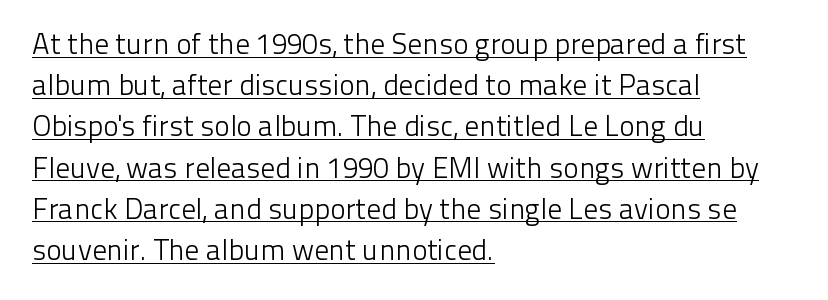
A normal amount of white space separates one row of letters from the next. The letterforms sit at book weight or below. Glyph-to-glyph distance matches everyday printed text. Typeset ragged right — the left edge is the straight one. The letters advance in unequal steps, a hallmark of proportional type.
